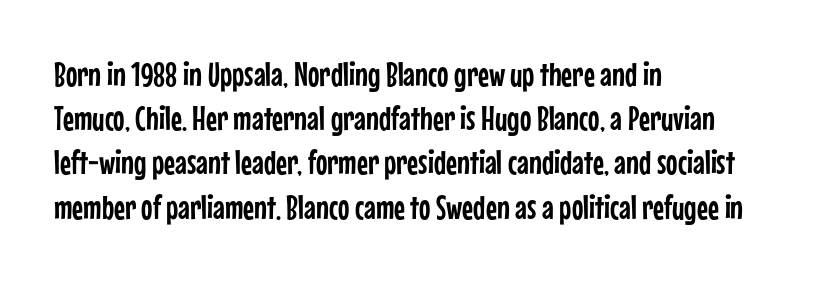
Q: Is the text italic (slanted)? A: No, it is upright.
Q: Is the typeface a serif or a sans-serif typeface? A: Sans-serif.
Q: Is the text underlined? A: No.
Q: How is the paragraph aligned? A: Left-aligned.
Q: Is the spacing between letters normal or unusually wide? A: Normal.
Q: Is the spacing between lines tight, normal or loose? A: Normal.
Q: Width (condensed, normal, or wide)? A: Condensed.
Q: Stroke contrast? A: Low.
Q: x-height? A: Medium.
Q: Monospaced? A: No.
